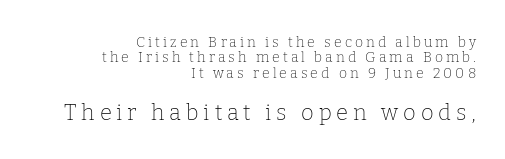
Q: Is the text bold? A: No.
Q: Is the text italic (slanted)? A: No, it is upright.
Q: Is the text underlined? A: No.
Q: How is the paragraph aligned? A: Right-aligned.
Q: Is the spacing between letters normal or unusually wide? A: Unusually wide.
Q: Is the spacing between lines tight, normal or loose? A: Tight.
Q: Which block of text is set in a larger size, the first (top) or the second (bottom)? A: The second (bottom) one.
